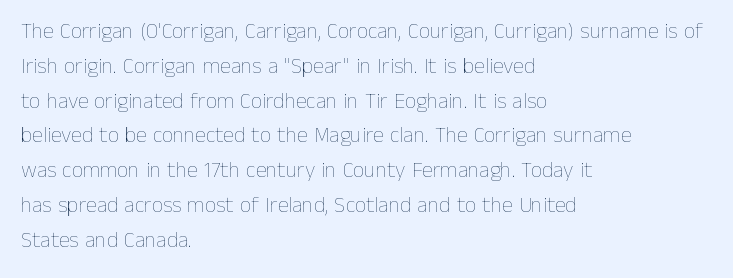
{"italic": "no", "bold": "no", "underline": "no", "align": "left", "line_spacing": "normal", "line_spacing_ratio": 1.58, "letter_spacing": "normal", "letter_spacing_em": 0.0, "glyph_px": 22}
